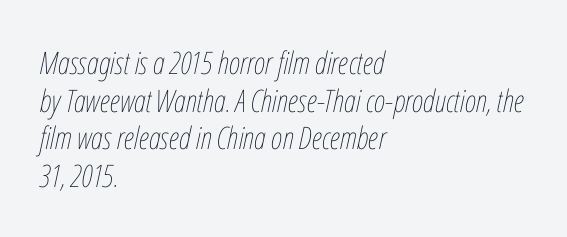
The image shows 31 px thin, condensed type, italic (leaning right); set left-aligned, line spacing 1.21x, normal letter spacing, not underlined; low stroke contrast and a medium x-height.
